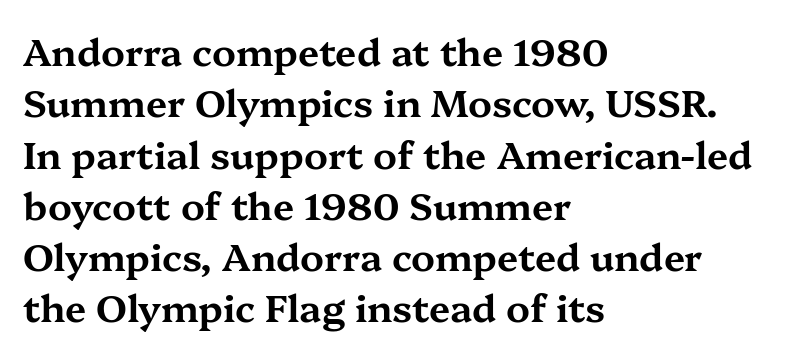
{"serif": "yes", "italic": "no", "width": "wide", "stroke_contrast": "medium", "x_height": "medium", "monospaced": "no", "underline": "no", "align": "left", "line_spacing": "normal", "line_spacing_ratio": 1.35, "letter_spacing": "normal", "letter_spacing_em": 0.0, "glyph_px": 38}
